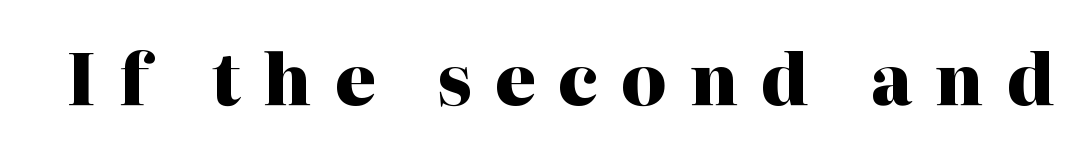
{"serif": "yes", "italic": "no", "bold": "yes", "weight": "heavy", "width": "normal", "stroke_contrast": "high", "x_height": "medium", "monospaced": "no", "underline": "no", "letter_spacing": "wide", "letter_spacing_em": 0.33, "glyph_px": 70}
